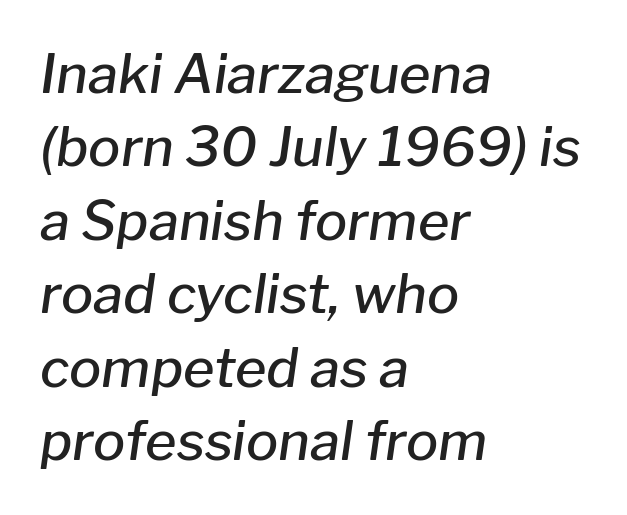
Think of a printed novel: that variable character pitch is what you see here. The words here are not underlined. The typesetting leans somewhat heavy: a semibold. The lines sit at an ordinary, default distance from one another.
